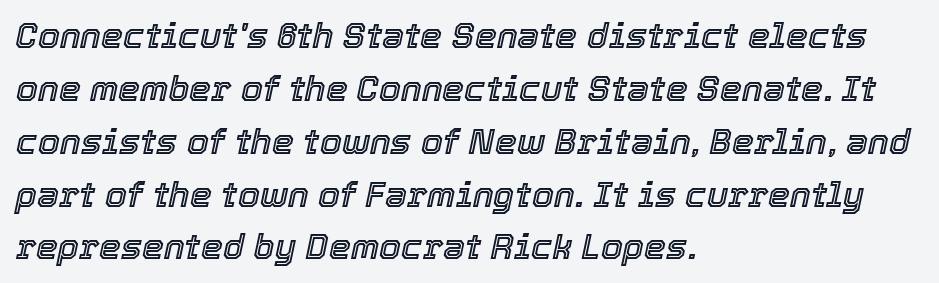
The image shows 35 px text type, italic (leaning right); set left-aligned, normal line spacing (1.51x), normal letter spacing, not underlined; a medium x-height.
